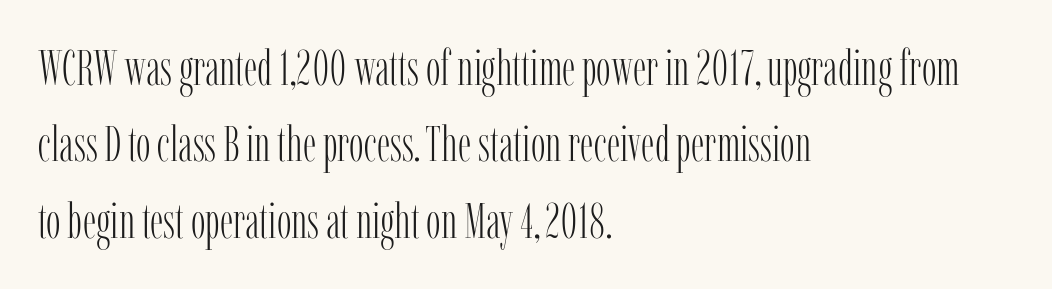
These lines are rendered in a variable-pitch font. In terms of letterform style, serifs are clearly present. The strokes are not fattened; the text isn't bold. Clear beneath every line of the passage.
